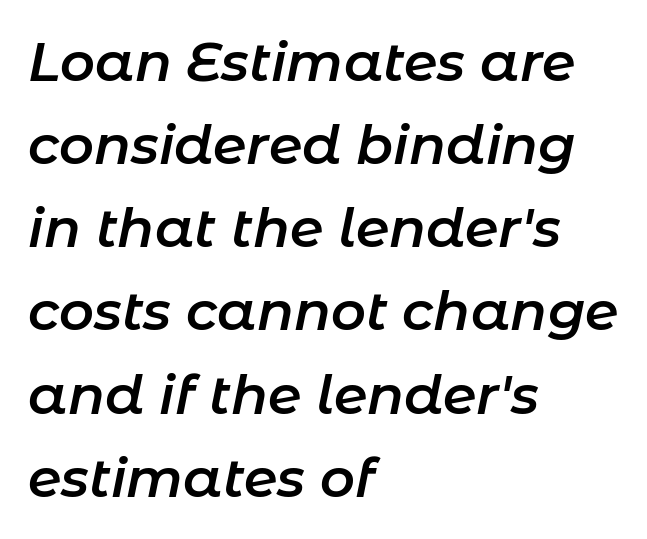
The image shows 54 px semibold type, italic (leaning right); set left-aligned, normal line spacing (1.54x), normal letter spacing, not underlined; low stroke contrast and a medium x-height.
